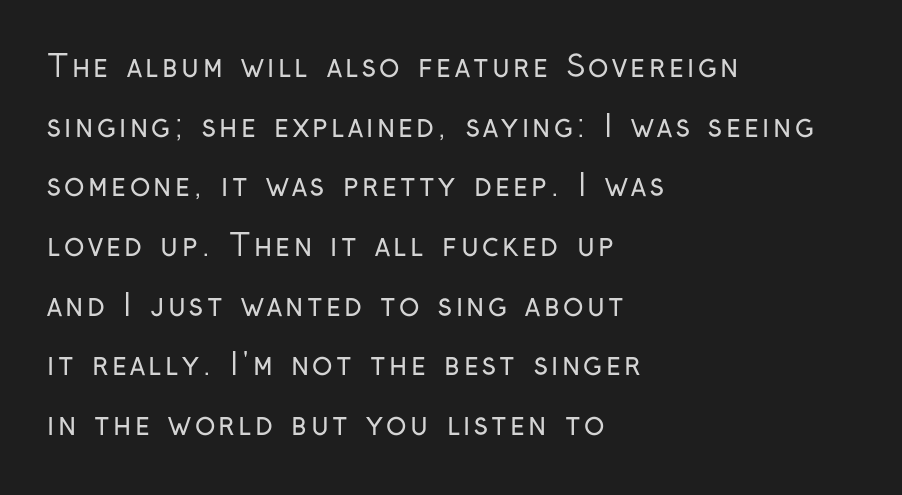
The image shows 30 px regular-weight, condensed sans-serif type, upright; set left-aligned, loose line spacing (1.99x), not underlined; low stroke contrast and a medium x-height.
